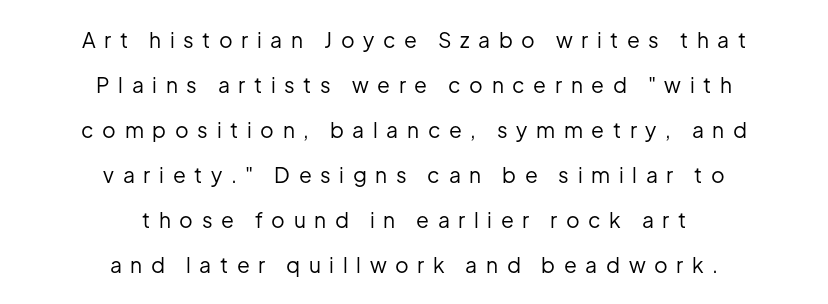
Q: Is the text bold? A: No.
Q: Is the text italic (slanted)? A: No, it is upright.
Q: Is the text underlined? A: No.
Q: How is the paragraph aligned? A: Centered.
Q: Is the spacing between letters normal or unusually wide? A: Unusually wide.
Q: Is the spacing between lines tight, normal or loose? A: Loose.
